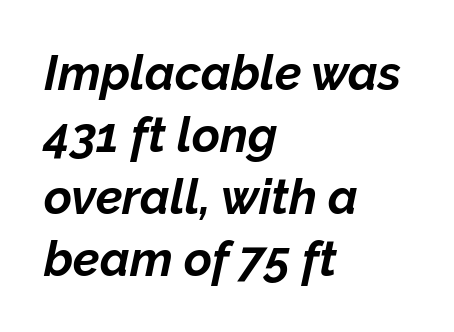
{"italic": "yes", "lean": "right", "slant_degrees": 12, "bold": "yes", "weight": "bold", "width": "normal", "stroke_contrast": "low", "x_height": "medium", "monospaced": "no", "underline": "no", "align": "left", "line_spacing": "normal", "line_spacing_ratio": 1.29, "letter_spacing": "normal", "letter_spacing_em": 0.0, "glyph_px": 48}
